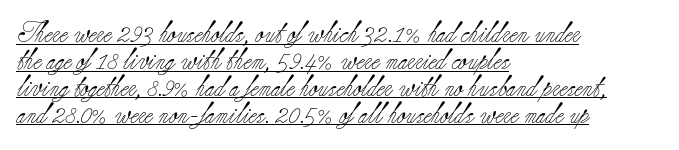
{"bold": "no", "underline": "yes", "align": "left", "line_spacing": "normal", "line_spacing_ratio": 1.28, "letter_spacing": "normal", "letter_spacing_em": 0.0, "glyph_px": 21}
